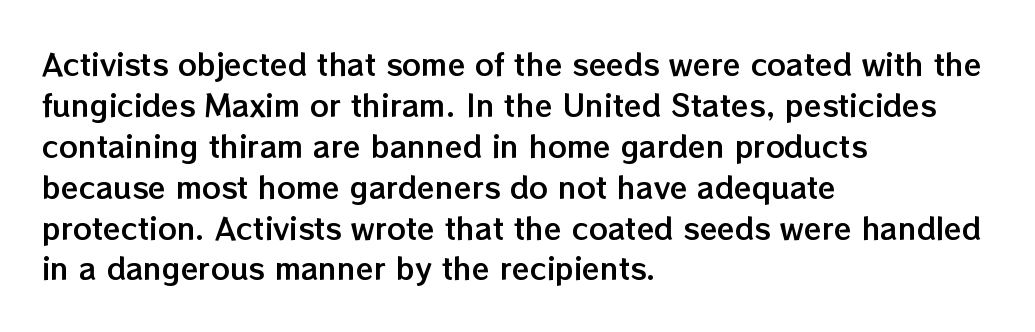
Q: Is the text italic (slanted)? A: No, it is upright.
Q: Is the text underlined? A: No.
Q: How is the paragraph aligned? A: Left-aligned.
Q: Is the spacing between letters normal or unusually wide? A: Normal.
Q: Is the spacing between lines tight, normal or loose? A: Normal.
Q: Width (condensed, normal, or wide)? A: Normal.
Q: Stroke contrast? A: Low.
Q: x-height? A: Medium.
Q: Monospaced? A: No.
